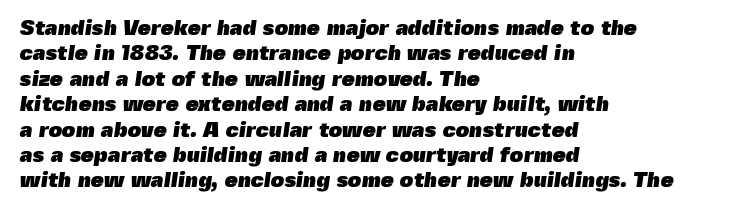
{"bold": "yes", "underline": "no", "align": "left", "line_spacing_ratio": 1.21, "letter_spacing": "normal", "letter_spacing_em": 0.0, "glyph_px": 21}
